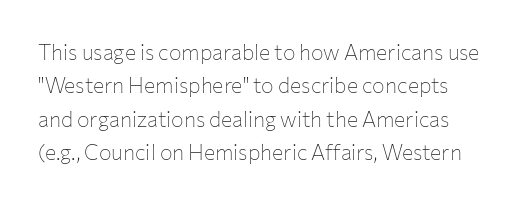
The image shows 21 px text type, upright; set normal line spacing (1.59x), normal letter spacing, not underlined.
